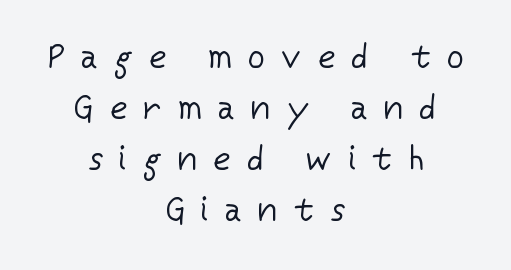
{"serif": "no", "italic": "no", "bold": "no", "weight": "regular", "width": "normal", "stroke_contrast": "low", "x_height": "medium", "monospaced": "no", "underline": "no", "align": "center", "line_spacing": "normal", "line_spacing_ratio": 1.55, "letter_spacing": "wide", "letter_spacing_em": 0.5, "glyph_px": 33}
